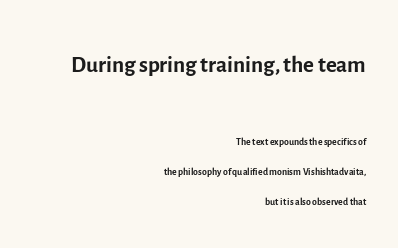
The image shows 33 px regular-weight sans-serif type, upright; set right-aligned, loose line spacing (2.12x), normal letter spacing, not underlined; the first (top) block is 2.36x larger; a medium x-height.
